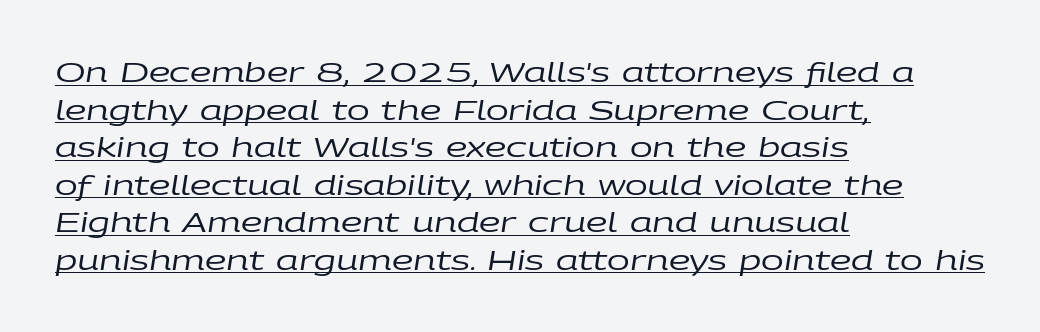
The image shows 27 px text type, italic (leaning right); set left-aligned, normal line spacing (1.39x), normal letter spacing, underlined.
